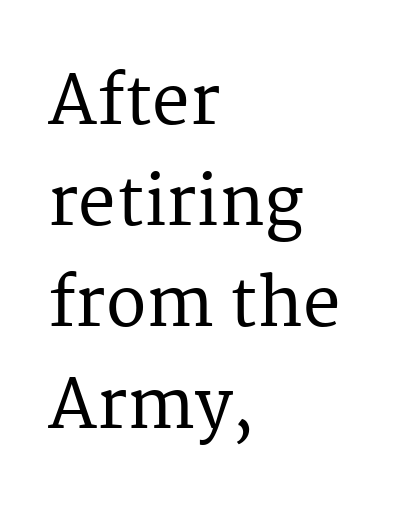
Q: Is the text italic (slanted)? A: No, it is upright.
Q: Is the typeface a serif or a sans-serif typeface? A: Serif.
Q: Is the text underlined? A: No.
Q: How is the paragraph aligned? A: Left-aligned.
Q: Is the spacing between letters normal or unusually wide? A: Normal.
Q: Is the spacing between lines tight, normal or loose? A: Normal.
Q: Width (condensed, normal, or wide)? A: Normal.
Q: Stroke contrast? A: Medium.
Q: x-height? A: Medium.
Q: Monospaced? A: No.
